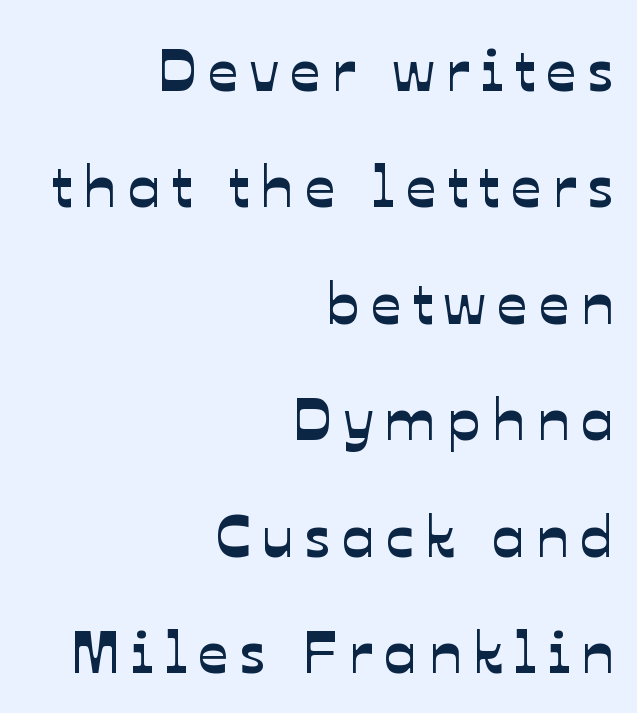
Just letters on the line, the space beneath them empty. The setting favours the right margin, as signatures and pull-quotes sometimes do. Character widths vary here, with narrow letters taking less room than wide ones. Does the leading feel generous? Absolutely, it's lavish. What kind of face is this? One without serifs — a sans.
